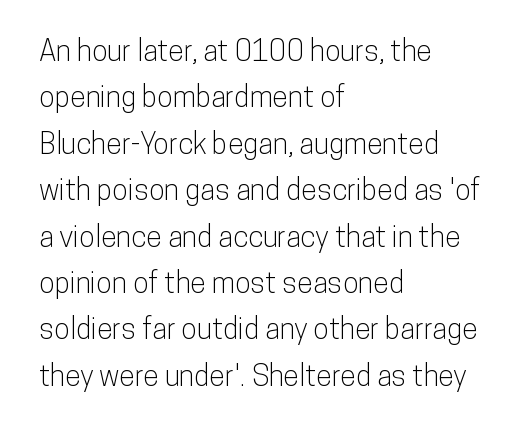
The type family on display is of the sans-serif kind. Nobody touched the tracking dial on this one. Looks like regular typesetting: each glyph gets only the width it needs. Lines of text with bare space underneath. Alignment: flush left.
